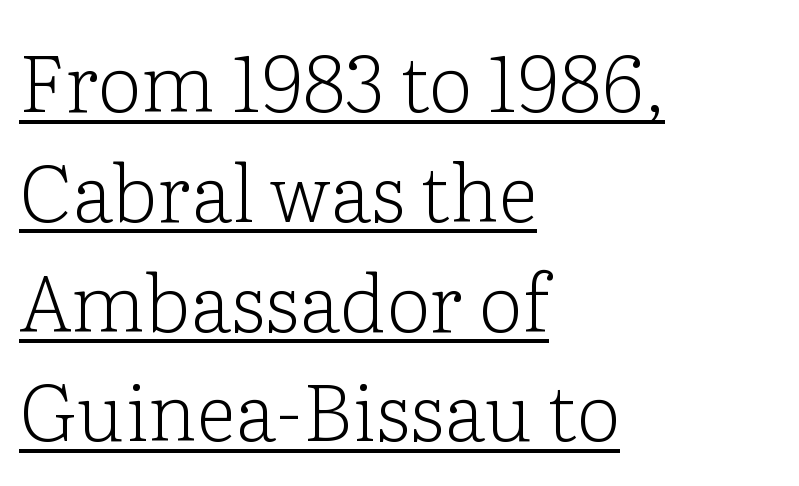
{"serif": "yes", "italic": "no", "bold": "no", "weight": "light", "width": "normal", "stroke_contrast": "low", "x_height": "medium", "monospaced": "no", "underline": "yes", "align": "left", "line_spacing": "normal", "line_spacing_ratio": 1.39, "letter_spacing": "normal", "letter_spacing_em": 0.0, "glyph_px": 79}
